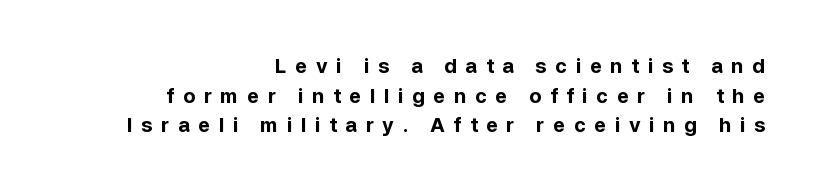
Q: Is the text bold? A: Yes.
Q: Is the text italic (slanted)? A: No, it is upright.
Q: Is the text underlined? A: No.
Q: How is the paragraph aligned? A: Right-aligned.
Q: Is the spacing between letters normal or unusually wide? A: Unusually wide.
Q: Is the spacing between lines tight, normal or loose? A: Normal.
